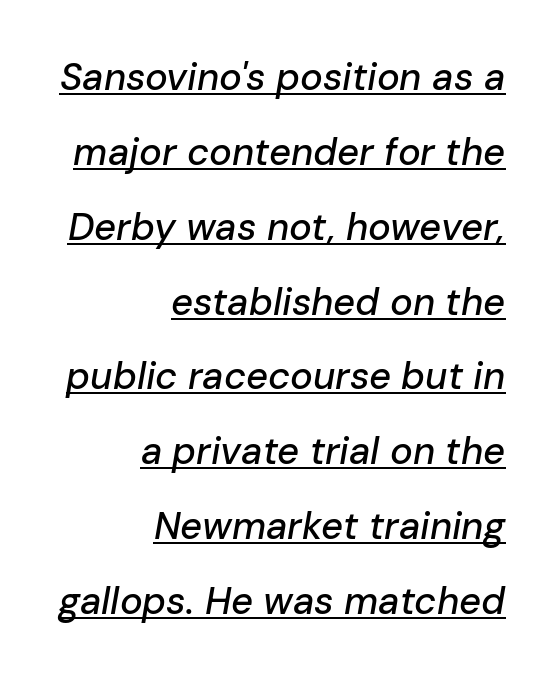
{"italic": "yes", "lean": "right", "slant_degrees": 10, "width": "normal", "stroke_contrast": "low", "x_height": "medium", "monospaced": "no", "underline": "yes", "align": "right", "line_spacing": "loose", "line_spacing_ratio": 1.97, "letter_spacing": "normal", "letter_spacing_em": 0.0, "glyph_px": 38}
